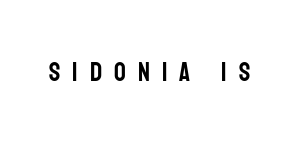
The image shows 26 px text type, upright; set unusually wide letter spacing (+0.46 em), not underlined.
